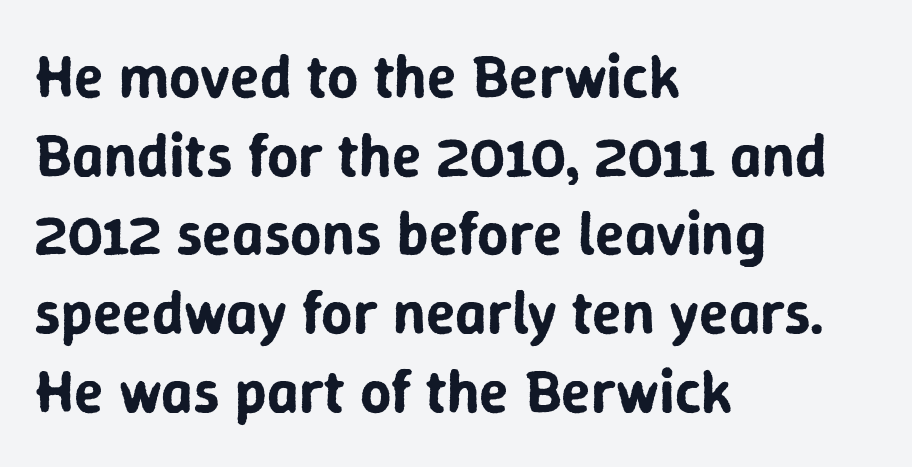
Letter spacing: default. Baseline-to-baseline distance is the conventional proportion of letter height. The lines in this sample share a left origin and differ only in where they stop. Is this a fixed-width face? No — the glyphs have proportional, varying widths. Typographically, this falls in the sans-serif category.
